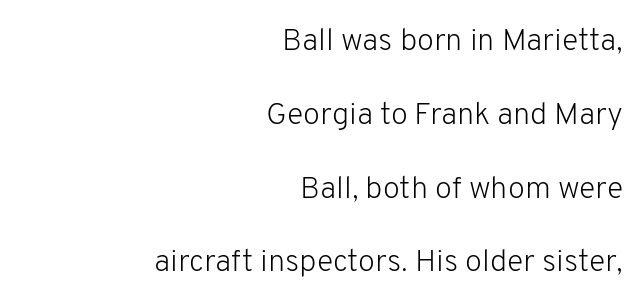
Q: Is the text bold? A: No.
Q: Is the text italic (slanted)? A: No, it is upright.
Q: Is the typeface a serif or a sans-serif typeface? A: Sans-serif.
Q: Is the text underlined? A: No.
Q: How is the paragraph aligned? A: Right-aligned.
Q: Is the spacing between letters normal or unusually wide? A: Normal.
Q: Is the spacing between lines tight, normal or loose? A: Loose.
Q: Width (condensed, normal, or wide)? A: Normal.
Q: Stroke contrast? A: Low.
Q: x-height? A: Medium.
Q: Monospaced? A: No.
